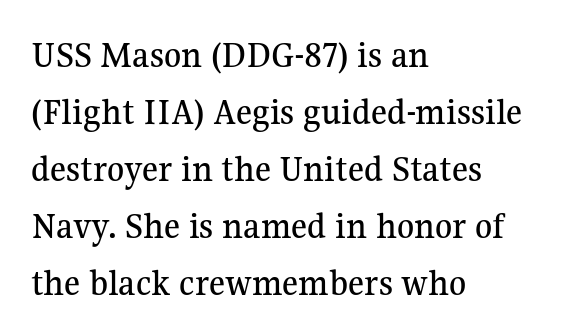
Q: Is the text italic (slanted)? A: No, it is upright.
Q: Is the typeface a serif or a sans-serif typeface? A: Serif.
Q: Is the text underlined? A: No.
Q: How is the paragraph aligned? A: Left-aligned.
Q: Is the spacing between letters normal or unusually wide? A: Normal.
Q: Is the spacing between lines tight, normal or loose? A: Normal.
Q: Width (condensed, normal, or wide)? A: Normal.
Q: Stroke contrast? A: Medium.
Q: x-height? A: Medium.
Q: Monospaced? A: No.
